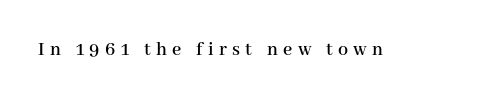
Nobody drew a line under any word here. Someone cranked the tracking dial way up on this one. A typesetter would mark this as roman, not italic.
